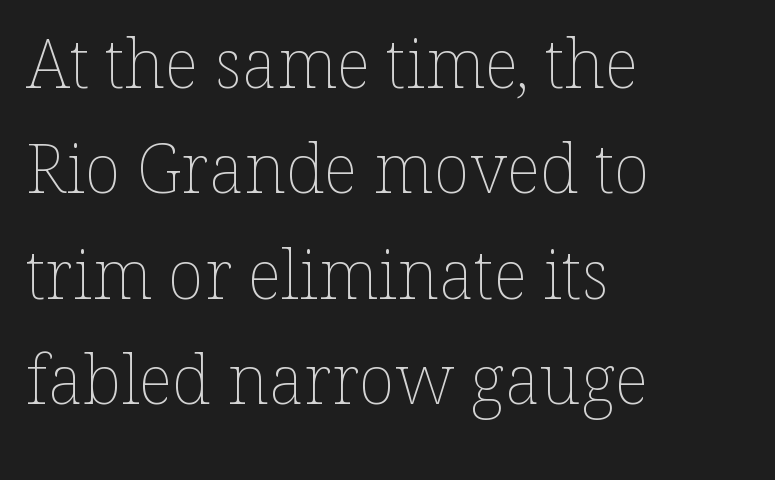
Q: Is the text bold? A: No.
Q: Is the text italic (slanted)? A: No, it is upright.
Q: Is the text underlined? A: No.
Q: How is the paragraph aligned? A: Left-aligned.
Q: Is the spacing between letters normal or unusually wide? A: Normal.
Q: Is the spacing between lines tight, normal or loose? A: Normal.
Q: Width (condensed, normal, or wide)? A: Normal.
Q: Stroke contrast? A: Low.
Q: x-height? A: Medium.
Q: Monospaced? A: No.
